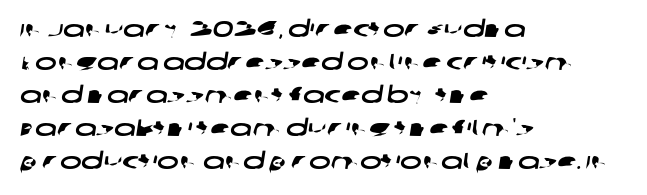
{"underline": "no", "align": "left", "line_spacing": "normal", "line_spacing_ratio": 1.44, "letter_spacing": "normal", "letter_spacing_em": 0.0, "glyph_px": 23}
